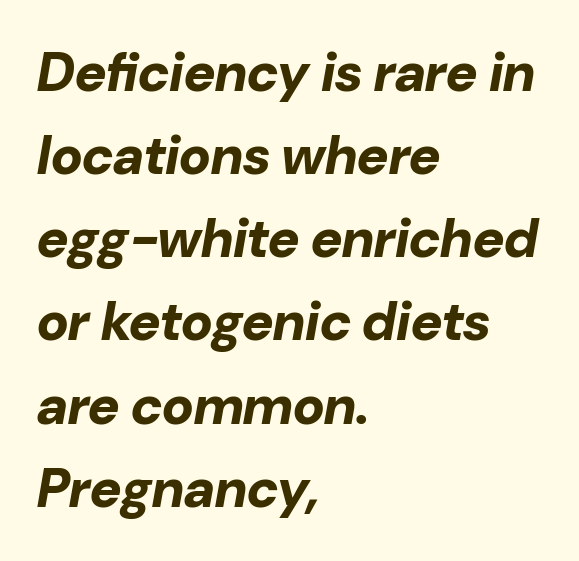
Alignment: flush left. A bare baseline throughout the passage. In terms of posture, this sample is oblique. Line spacing here is normal.
